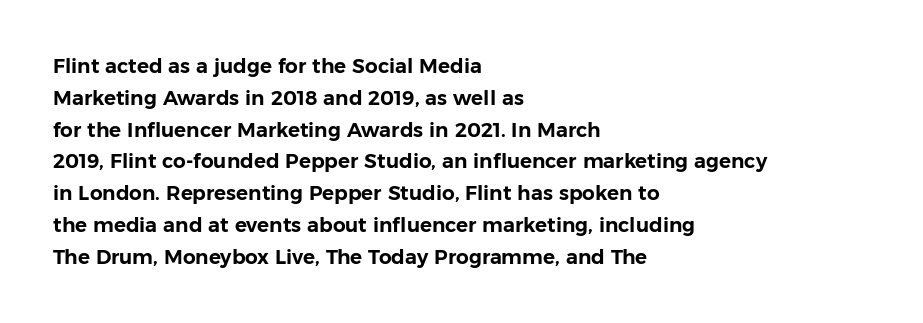
The letterforms sit shoulder to shoulder at normal distance. Ordinary non-slanted type is in use. All the whitespace from short lines collects on the right. The space between consecutive lines is moderate. The area under the type is left untouched.
